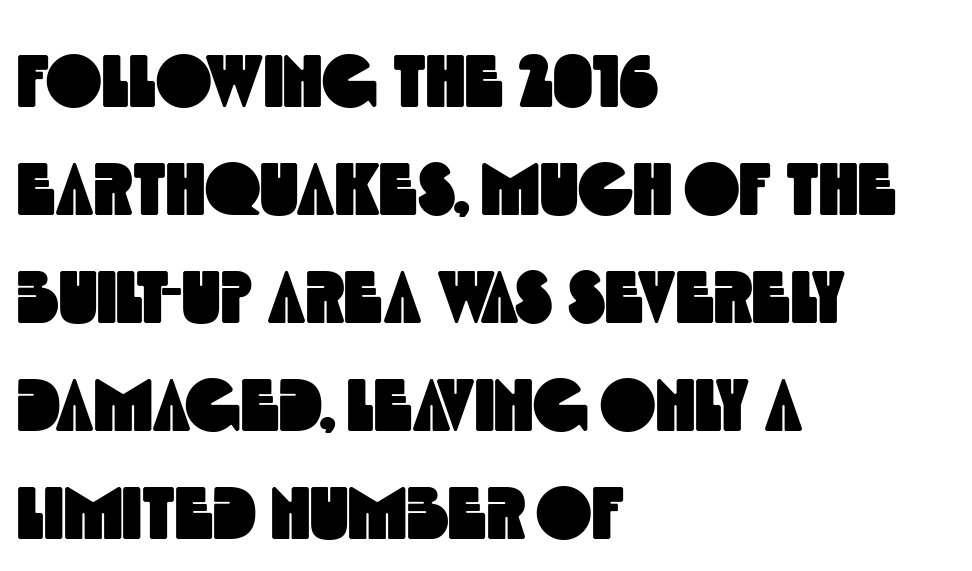
Serif or sans? Sans — the stroke terminals are bare. Vertically, the passage feels balanced, rows spaced as you'd expect. The letters advance in unequal steps, a hallmark of proportional type. The lines are quadded left. A clean baseline with only descenders dipping below it. Honestly, the letter spacing is just normal — you wouldn't notice it.
